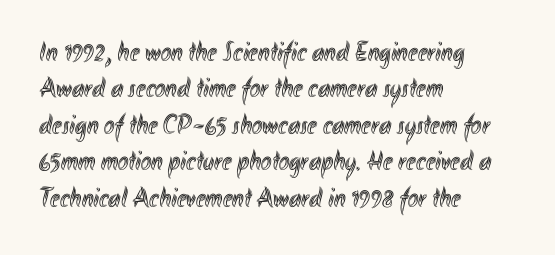
Q: Is the text italic (slanted)? A: Yes.
Q: Is the text underlined? A: No.
Q: How is the paragraph aligned? A: Left-aligned.
Q: Is the spacing between letters normal or unusually wide? A: Normal.
Q: Is the spacing between lines tight, normal or loose? A: Normal.
Q: Width (condensed, normal, or wide)? A: Condensed.
Q: x-height? A: Small.
Q: Monospaced? A: No.
